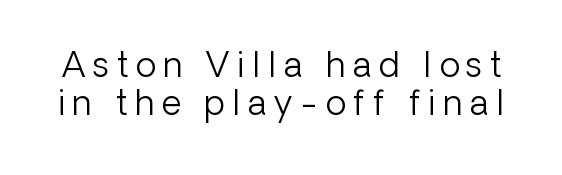
{"serif": "no", "italic": "no", "bold": "no", "weight": "light", "width": "normal", "stroke_contrast": "low", "x_height": "medium", "monospaced": "no", "underline": "no", "line_spacing": "tight", "line_spacing_ratio": 1.11, "letter_spacing": "wide", "letter_spacing_em": 0.22, "glyph_px": 34}
